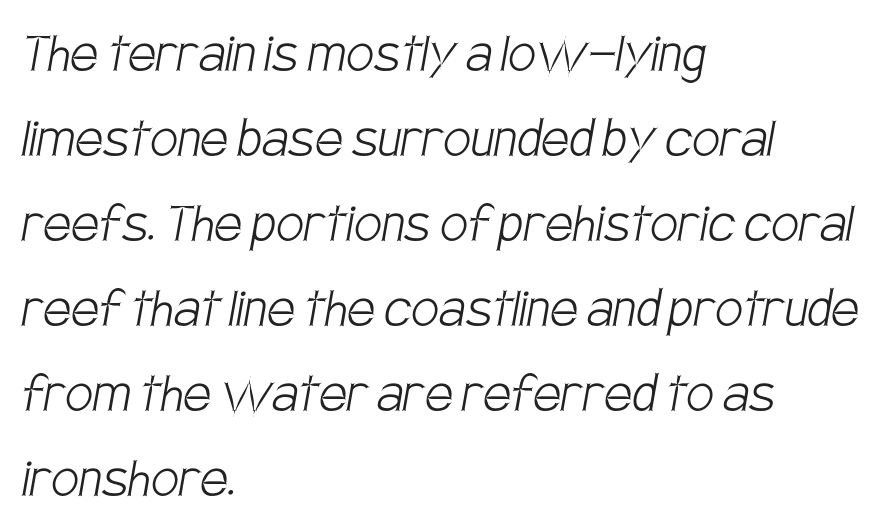
Q: Is the text bold? A: No.
Q: Is the typeface a serif or a sans-serif typeface? A: Sans-serif.
Q: Is the text underlined? A: No.
Q: How is the paragraph aligned? A: Left-aligned.
Q: Is the spacing between letters normal or unusually wide? A: Normal.
Q: Is the spacing between lines tight, normal or loose? A: Normal.
Q: Width (condensed, normal, or wide)? A: Condensed.
Q: Stroke contrast? A: Low.
Q: x-height? A: Large.
Q: Monospaced? A: No.
